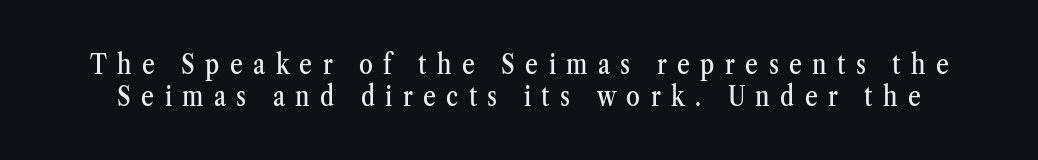
{"serif": "yes", "italic": "no", "width": "condensed", "stroke_contrast": "medium", "x_height": "medium", "monospaced": "no", "underline": "no", "line_spacing": "tight", "line_spacing_ratio": 1.13, "letter_spacing": "wide", "letter_spacing_em": 0.37, "glyph_px": 28}
